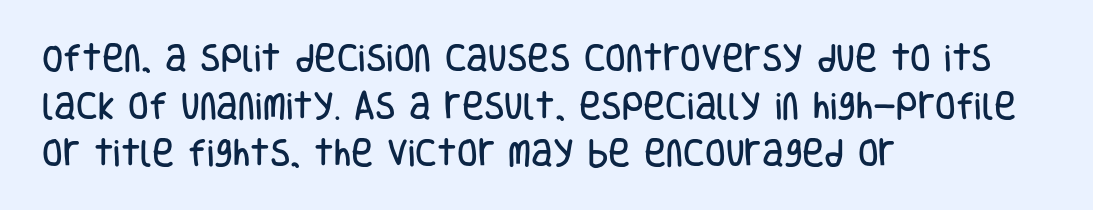
The image shows 30 px condensed sans-serif type, upright; set left-aligned, normal line spacing (1.59x), normal letter spacing, not underlined; low stroke contrast and a large x-height.
